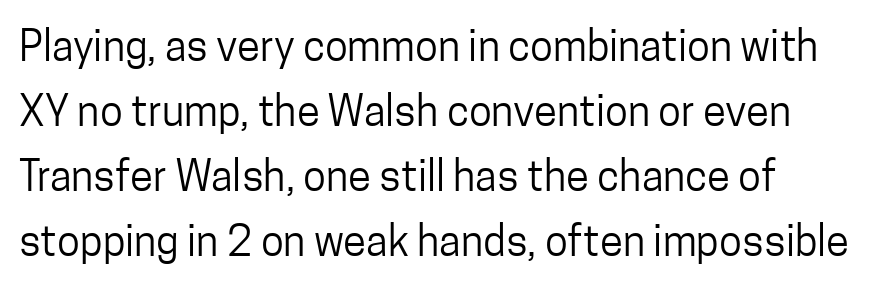
Q: Is the text bold? A: No.
Q: Is the text italic (slanted)? A: No, it is upright.
Q: Is the typeface a serif or a sans-serif typeface? A: Sans-serif.
Q: Is the text underlined? A: No.
Q: How is the paragraph aligned? A: Left-aligned.
Q: Is the spacing between letters normal or unusually wide? A: Normal.
Q: Is the spacing between lines tight, normal or loose? A: Normal.
Q: Width (condensed, normal, or wide)? A: Condensed.
Q: Stroke contrast? A: Low.
Q: x-height? A: Medium.
Q: Monospaced? A: No.
